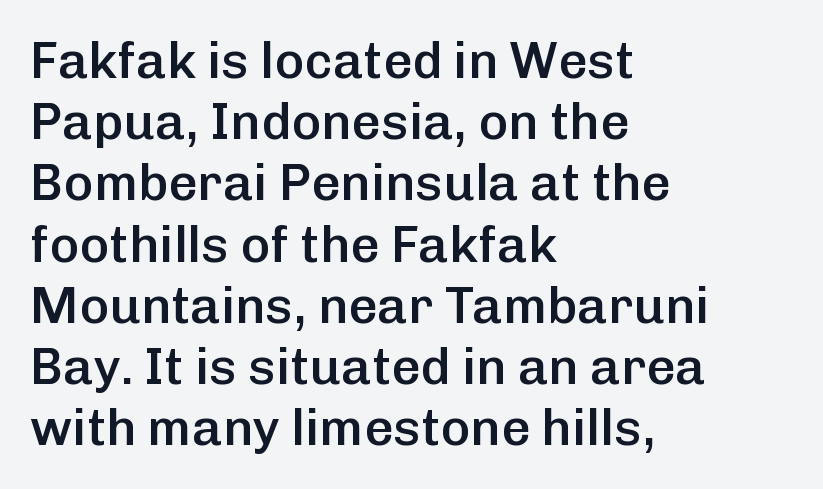
Q: Is the text bold? A: Semi-bold.
Q: Is the text italic (slanted)? A: No, it is upright.
Q: Is the typeface a serif or a sans-serif typeface? A: Sans-serif.
Q: Is the text underlined? A: No.
Q: How is the paragraph aligned? A: Left-aligned.
Q: Is the spacing between letters normal or unusually wide? A: Normal.
Q: Width (condensed, normal, or wide)? A: Normal.
Q: Stroke contrast? A: Low.
Q: x-height? A: Medium.
Q: Monospaced? A: No.
